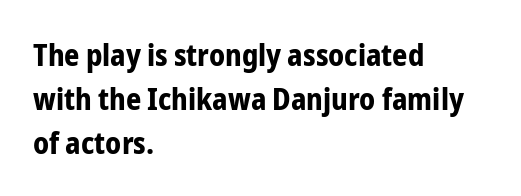
Q: Is the text bold? A: Yes.
Q: Is the text italic (slanted)? A: No, it is upright.
Q: Is the typeface a serif or a sans-serif typeface? A: Sans-serif.
Q: Is the text underlined? A: No.
Q: How is the paragraph aligned? A: Left-aligned.
Q: Is the spacing between letters normal or unusually wide? A: Normal.
Q: Is the spacing between lines tight, normal or loose? A: Normal.
Q: Width (condensed, normal, or wide)? A: Condensed.
Q: Stroke contrast? A: Low.
Q: x-height? A: Medium.
Q: Monospaced? A: No.
